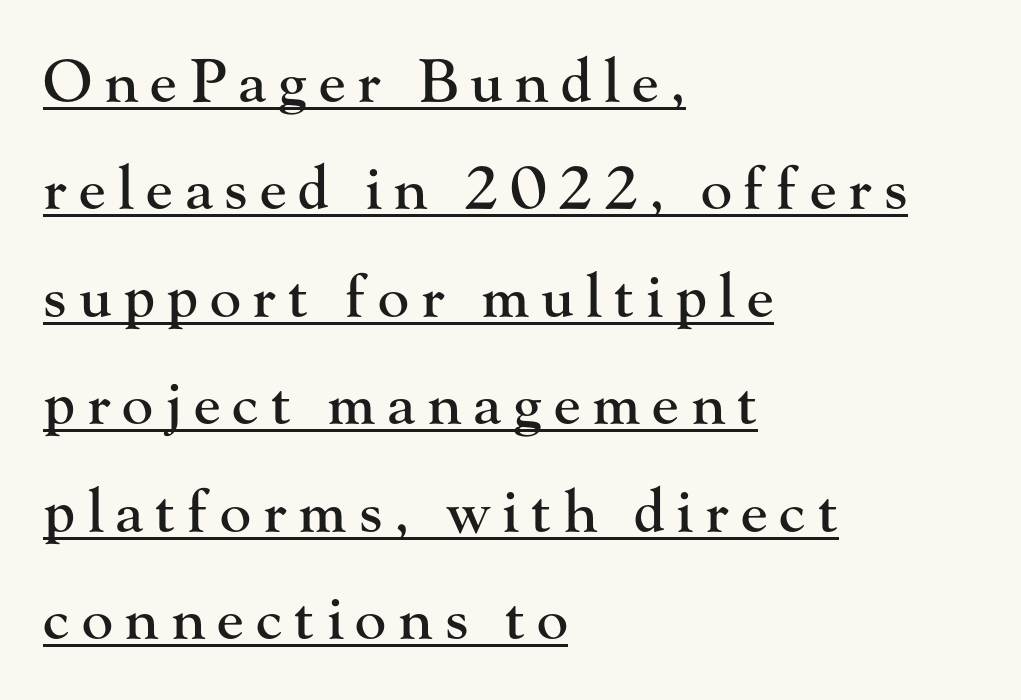
You can see a thin bar hugging the bottom of the glyphs. This sample has the flowing, uneven cadence of proportional lettering. Characters remain perfectly vertical along every line. Between one letter and the next there's a generous, obvious gap.
